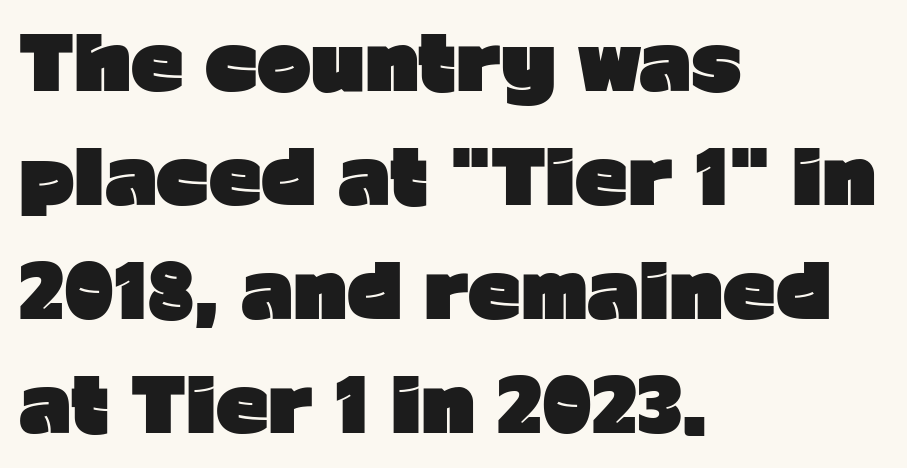
{"serif": "no", "italic": "no", "bold": "yes", "weight": "heavy", "width": "normal", "stroke_contrast": "low", "x_height": "medium", "monospaced": "no", "underline": "no", "align": "left", "line_spacing": "normal", "line_spacing_ratio": 1.56, "letter_spacing": "normal", "letter_spacing_em": 0.0, "glyph_px": 73}
